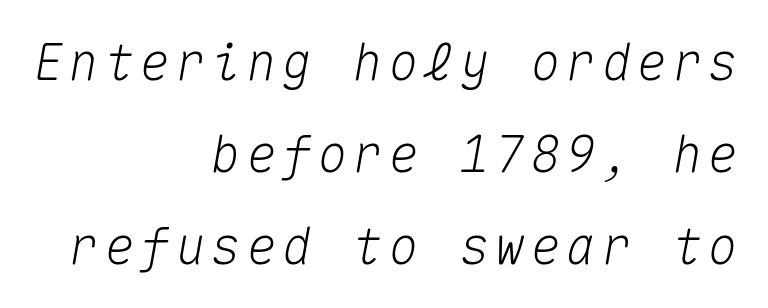
Note the uniform advance width — an 'i' takes as much space as an 'm'. Unmarked baselines from the first word to the last. Teacher's note: observe the even right margin — that is flush-right alignment. Observe the lean: these are italic letterforms.
